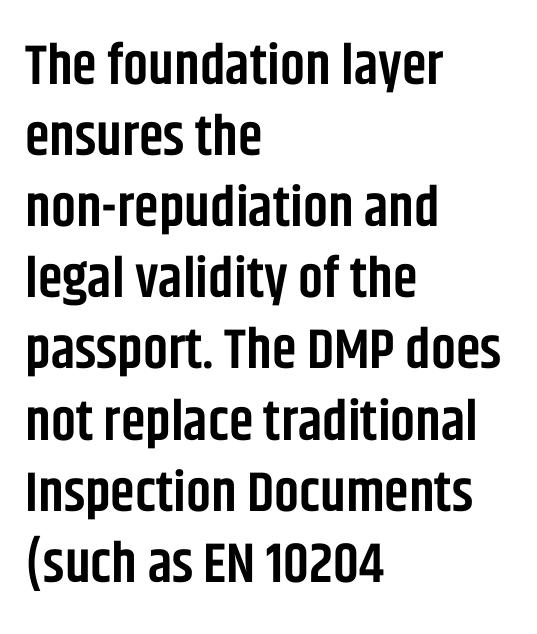
Tracking here is standard; glyphs follow each other at the usual distance. Horizontal alignment here is leftward, the default for most running prose. One glance says typical: line gaps are just what's usual. Underlining? Definitely not there. Note the varied advance widths — an 'i' is clearly narrower than an 'm'. Letterform terminals end flat and unadorned throughout the passage.
